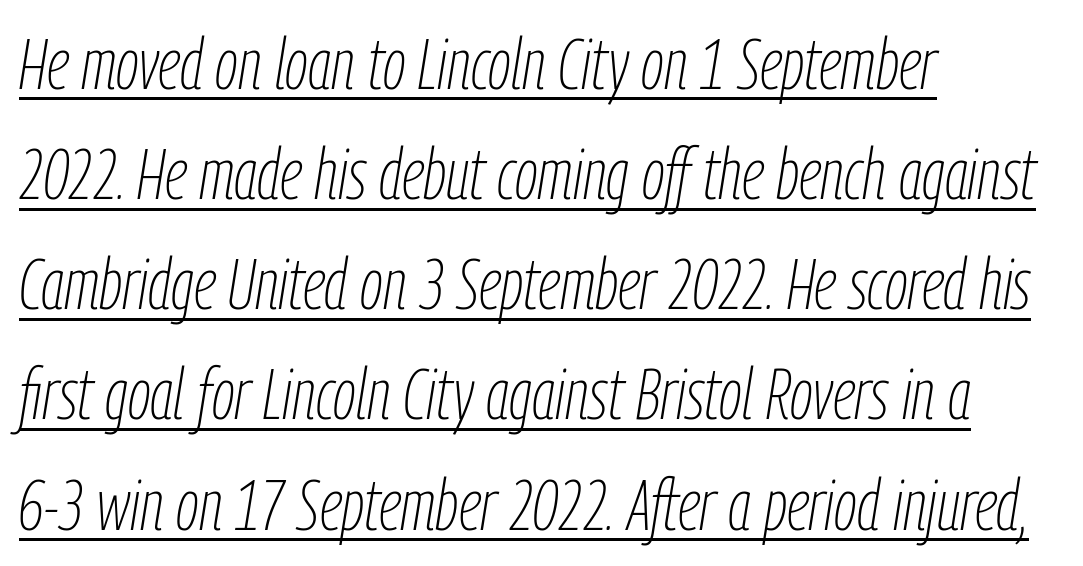
Default kerning and tracking; the words read as compact shapes. Character widths vary here, with narrow letters taking less room than wide ones. Rendered with sloped, italic letterforms. The characters are drawn with everyday or finer stroke widths. Underline: present. Evenly set lines give the paragraph a standard silhouette.
